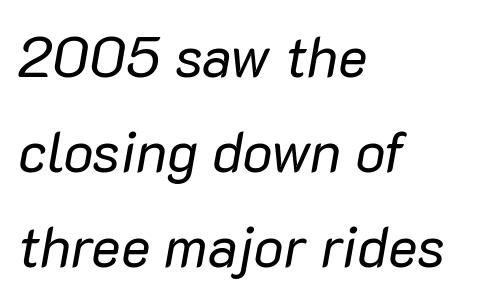
The image shows 56 px regular-weight type, italic (leaning right); set left-aligned, normal line spacing (1.7x), normal letter spacing, not underlined; low stroke contrast and a medium x-height.
